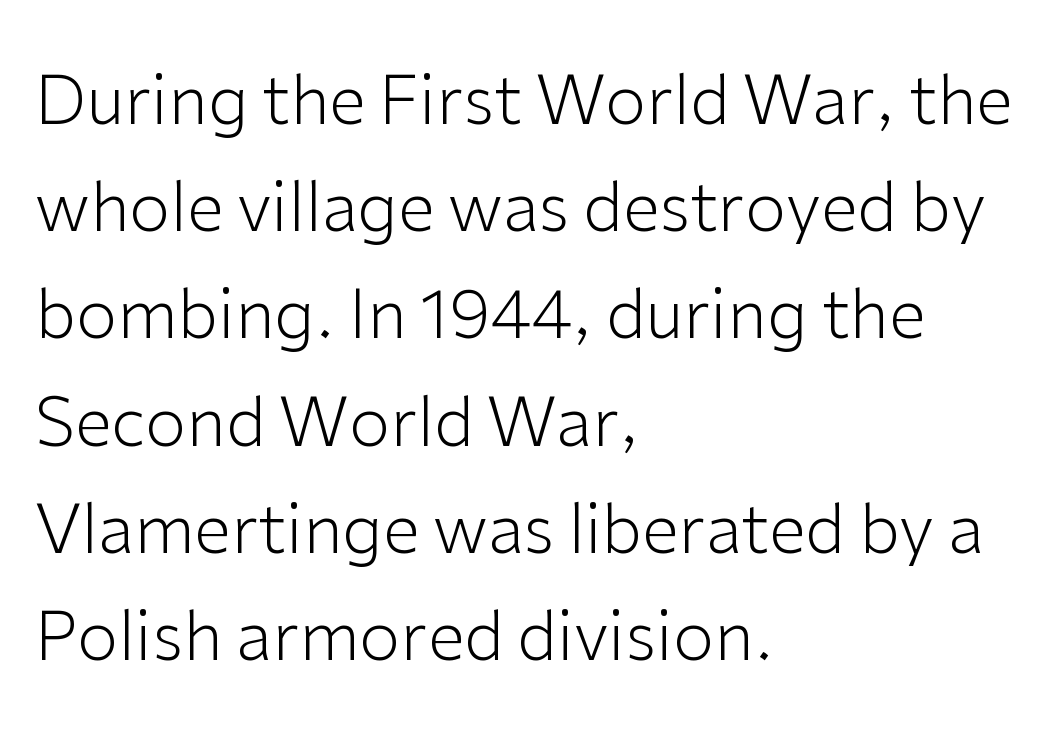
{"serif": "no", "italic": "no", "bold": "no", "weight": "light", "width": "normal", "stroke_contrast": "low", "x_height": "medium", "monospaced": "no", "underline": "no", "align": "left", "line_spacing": "normal", "line_spacing_ratio": 1.6, "letter_spacing": "normal", "letter_spacing_em": 0.0, "glyph_px": 67}
